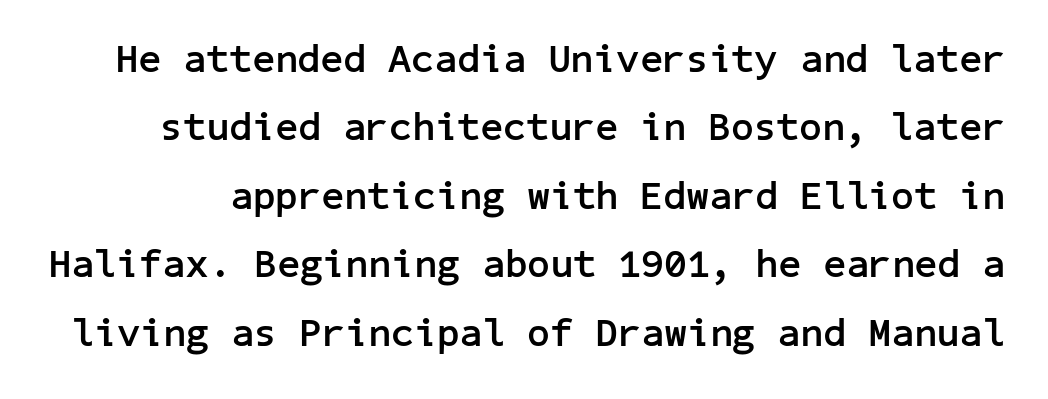
The image shows 40 px semibold sans-serif type, upright; set line spacing 1.71x, normal letter spacing, not underlined; low stroke contrast and a medium x-height.
